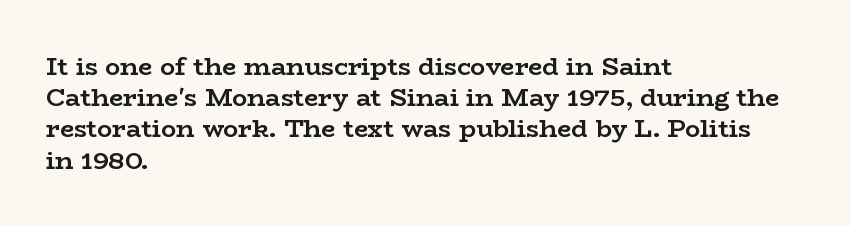
Q: Is the text bold? A: Yes.
Q: Is the text italic (slanted)? A: No, it is upright.
Q: Is the text underlined? A: No.
Q: How is the paragraph aligned? A: Left-aligned.
Q: Is the spacing between letters normal or unusually wide? A: Normal.
Q: Is the spacing between lines tight, normal or loose? A: Normal.
